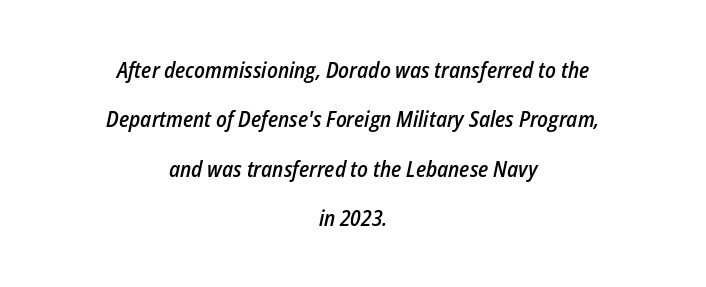
The passage is arranged like a title page — every line centered. Yep, that's italic — everything's leaning. Does the leading feel generous? Absolutely, it's lavish. The specimen omits any rule beneath the text block's lines. The rendering uses a semibold face; strokes are thickened but not to full bold. Inter-character spacing is left at the font's built-in metrics.
